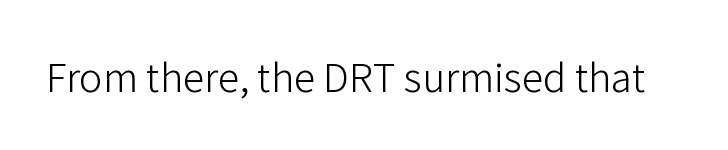
The image shows 39 px light sans-serif type, upright; set normal letter spacing, not underlined; low stroke contrast and a medium x-height.
